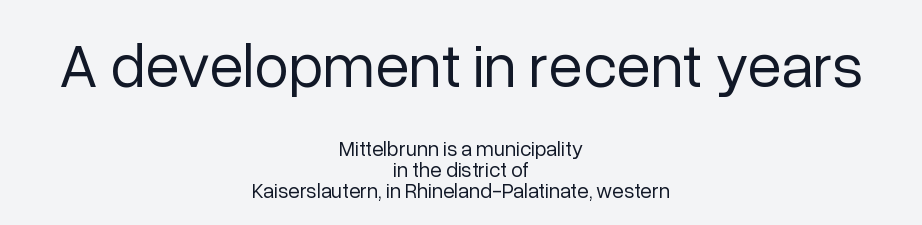
The image shows 62 px regular-weight sans-serif type, upright; set centered, tight line spacing (1.0x), normal letter spacing, not underlined; the first (top) block is 2.95x larger; low stroke contrast and a medium x-height.
